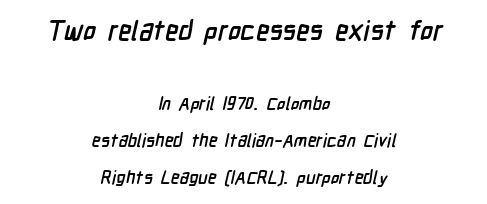
Q: Is the text bold? A: Yes.
Q: Is the text underlined? A: No.
Q: How is the paragraph aligned? A: Centered.
Q: Is the spacing between letters normal or unusually wide? A: Normal.
Q: Is the spacing between lines tight, normal or loose? A: Loose.
Q: Which block of text is set in a larger size, the first (top) or the second (bottom)? A: The first (top) one.
